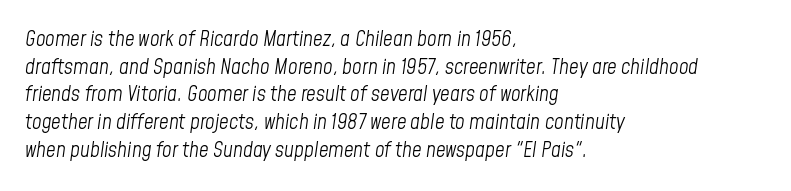
Notice how the passage keeps a crisp vertical edge on the left only. Inter-character spacing is left at the font's built-in metrics. Plain, unruled lines of type. The letterforms sit at book weight or below.
